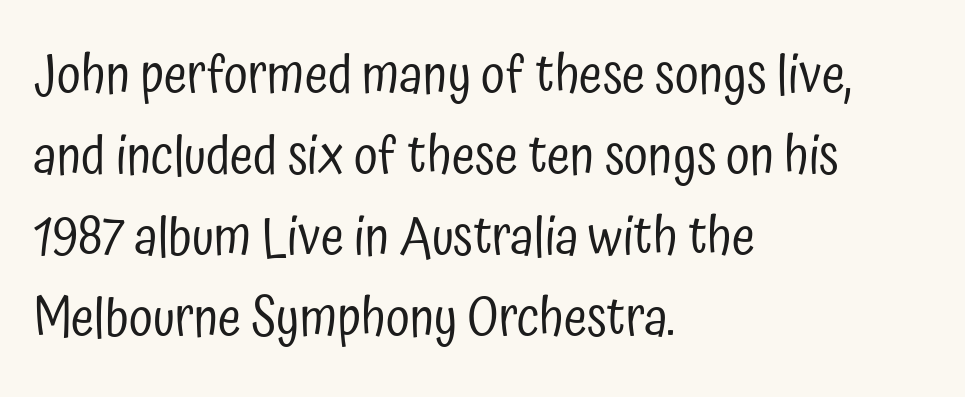
Q: Is the text bold? A: No.
Q: Is the text italic (slanted)? A: No, it is upright.
Q: Is the typeface a serif or a sans-serif typeface? A: Sans-serif.
Q: Is the text underlined? A: No.
Q: How is the paragraph aligned? A: Left-aligned.
Q: Is the spacing between letters normal or unusually wide? A: Normal.
Q: Is the spacing between lines tight, normal or loose? A: Normal.
Q: Width (condensed, normal, or wide)? A: Condensed.
Q: Stroke contrast? A: Low.
Q: x-height? A: Medium.
Q: Monospaced? A: No.
